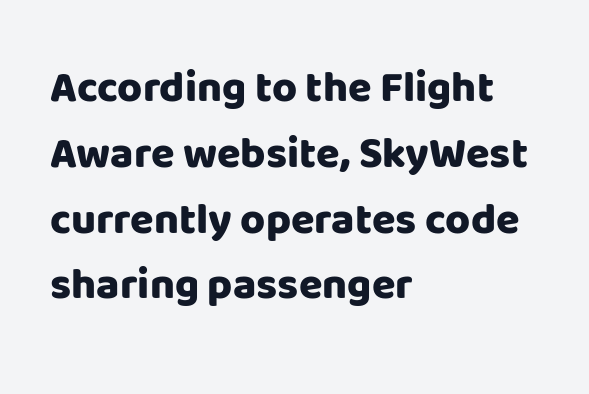
The ragged edge is on the right, which tells us the setting is flush left. Vertical strokes here are truly vertical. Check under the words: just untouched page. The leading is moderate, giving the passage an even texture. Words appear dense and cohesive because spacing is normal.
